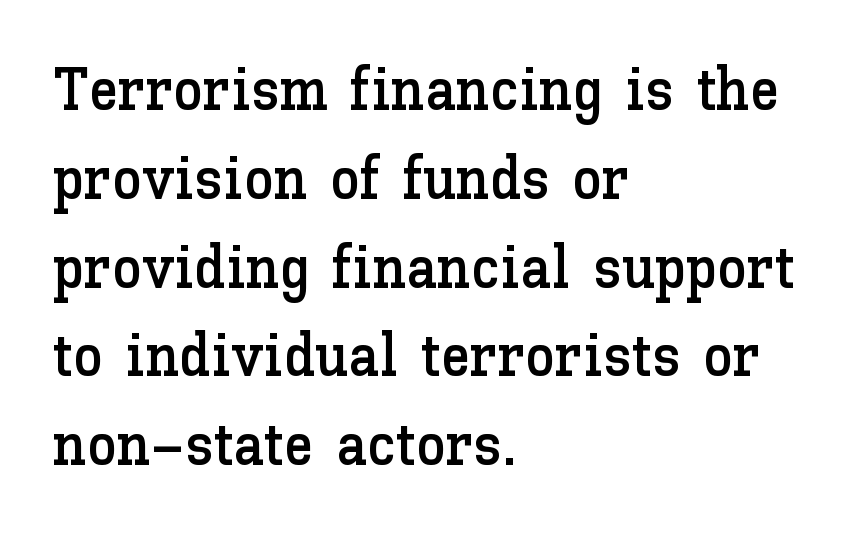
{"italic": "no", "width": "normal", "stroke_contrast": "low", "x_height": "medium", "monospaced": "no", "underline": "no", "align": "left", "line_spacing": "normal", "line_spacing_ratio": 1.48, "letter_spacing": "normal", "letter_spacing_em": 0.0, "glyph_px": 60}
